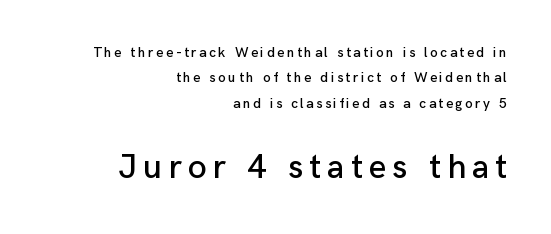
Q: Is the text italic (slanted)? A: No, it is upright.
Q: Is the typeface a serif or a sans-serif typeface? A: Sans-serif.
Q: Is the text underlined? A: No.
Q: How is the paragraph aligned? A: Right-aligned.
Q: Which block of text is set in a larger size, the first (top) or the second (bottom)? A: The second (bottom) one.
Q: Width (condensed, normal, or wide)? A: Normal.
Q: Stroke contrast? A: Low.
Q: x-height? A: Medium.
Q: Monospaced? A: No.
